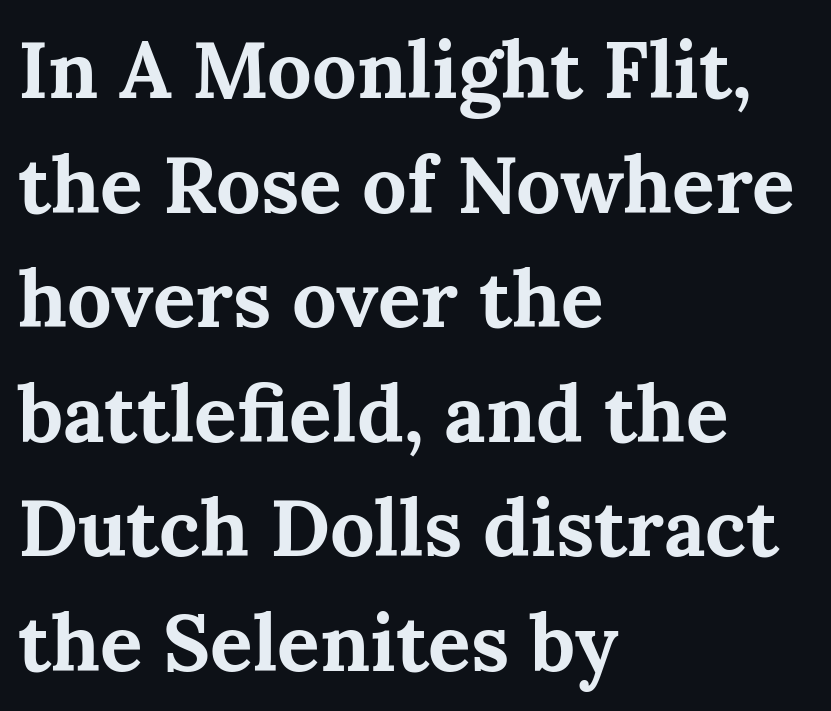
The image shows 79 px bold serif type, upright; set left-aligned, normal line spacing (1.45x), normal letter spacing, not underlined; medium stroke contrast and a medium x-height.
